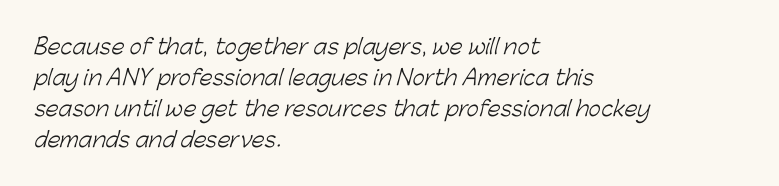
{"bold": "no", "underline": "no", "align": "left", "line_spacing": "normal", "line_spacing_ratio": 1.47, "letter_spacing": "normal", "letter_spacing_em": 0.0, "glyph_px": 21}
